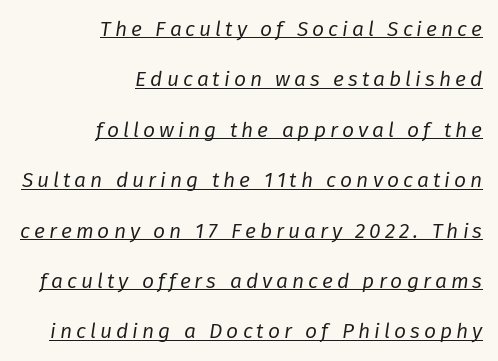
The image shows 21 px text type, italic (leaning right); set right-aligned, loose line spacing (2.4x), underlined.
